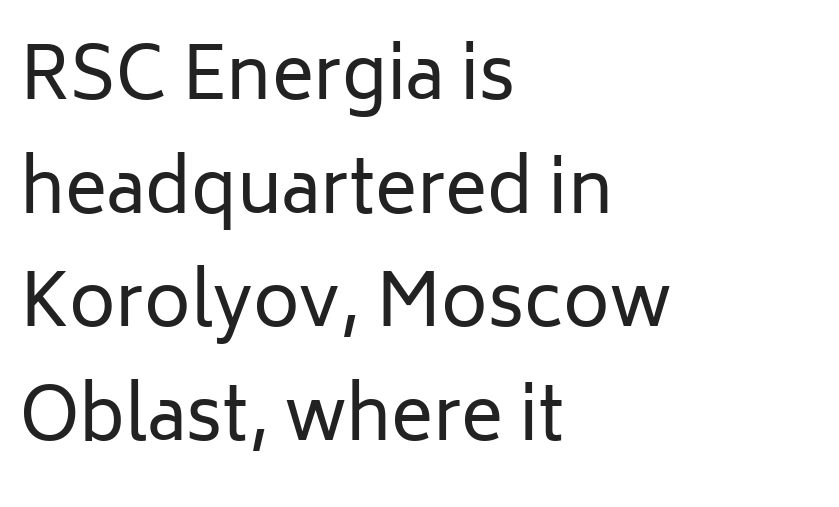
{"serif": "no", "italic": "no", "bold": "no", "weight": "regular", "width": "normal", "stroke_contrast": "low", "x_height": "medium", "monospaced": "no", "underline": "no", "align": "left", "line_spacing": "normal", "line_spacing_ratio": 1.6, "letter_spacing": "normal", "letter_spacing_em": 0.0, "glyph_px": 71}
